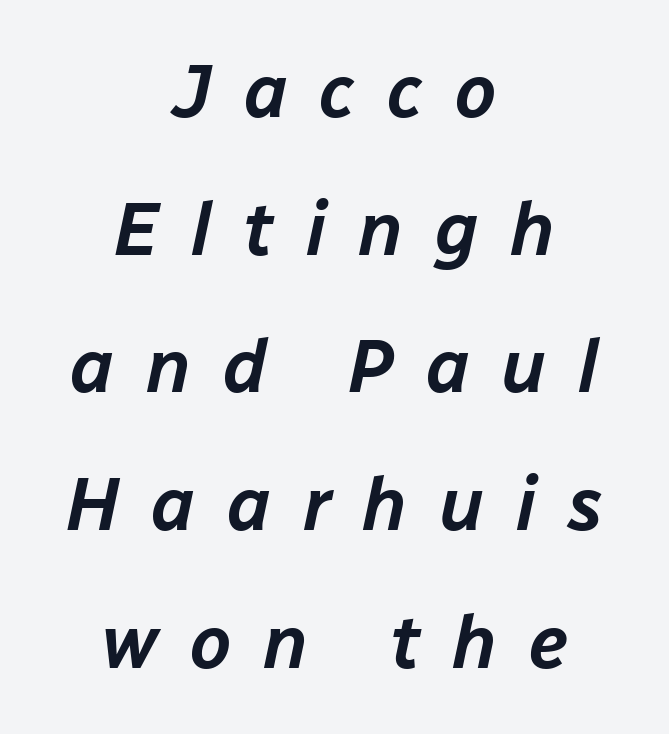
These lines are rendered in a variable-pitch font. Slanted lettering throughout. Centered paragraph, ragged on both sides. Clear beneath every line of the passage. Compared with typical body copy, the letter spacing here is much looser.
